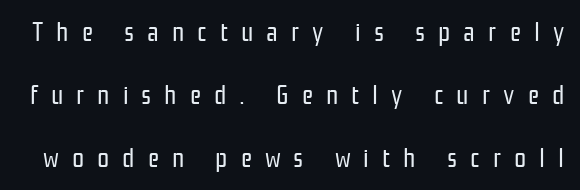
The image shows 27 px text type, upright; set loose line spacing (2.33x), unusually wide letter spacing (+0.48 em), not underlined.
